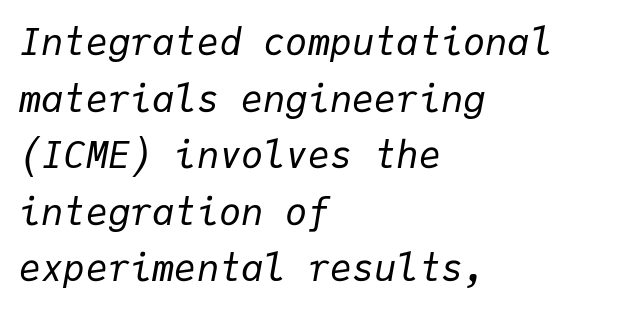
Q: Is the text bold? A: No.
Q: Is the text italic (slanted)? A: Yes, it leans right by about 9 degrees.
Q: Is the text underlined? A: No.
Q: How is the paragraph aligned? A: Left-aligned.
Q: Is the spacing between letters normal or unusually wide? A: Normal.
Q: Is the spacing between lines tight, normal or loose? A: Normal.
Q: Width (condensed, normal, or wide)? A: Normal.
Q: Stroke contrast? A: Low.
Q: x-height? A: Medium.
Q: Monospaced? A: Yes.
